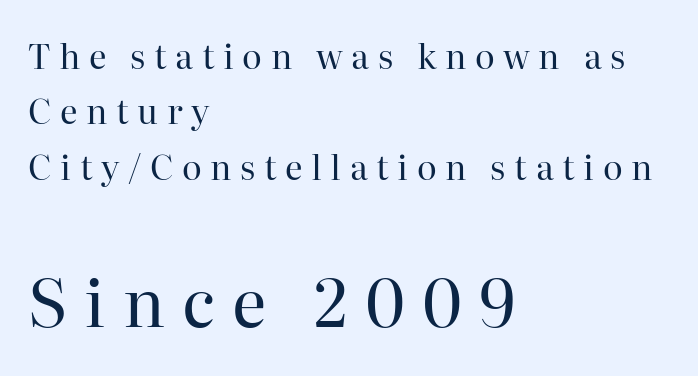
Q: Is the text bold? A: No.
Q: Is the text italic (slanted)? A: No, it is upright.
Q: Is the typeface a serif or a sans-serif typeface? A: Serif.
Q: Is the text underlined? A: No.
Q: How is the paragraph aligned? A: Left-aligned.
Q: Is the spacing between letters normal or unusually wide? A: Unusually wide.
Q: Is the spacing between lines tight, normal or loose? A: Normal.
Q: Which block of text is set in a larger size, the first (top) or the second (bottom)? A: The second (bottom) one.
Q: Width (condensed, normal, or wide)? A: Normal.
Q: Stroke contrast? A: High.
Q: x-height? A: Medium.
Q: Monospaced? A: No.
